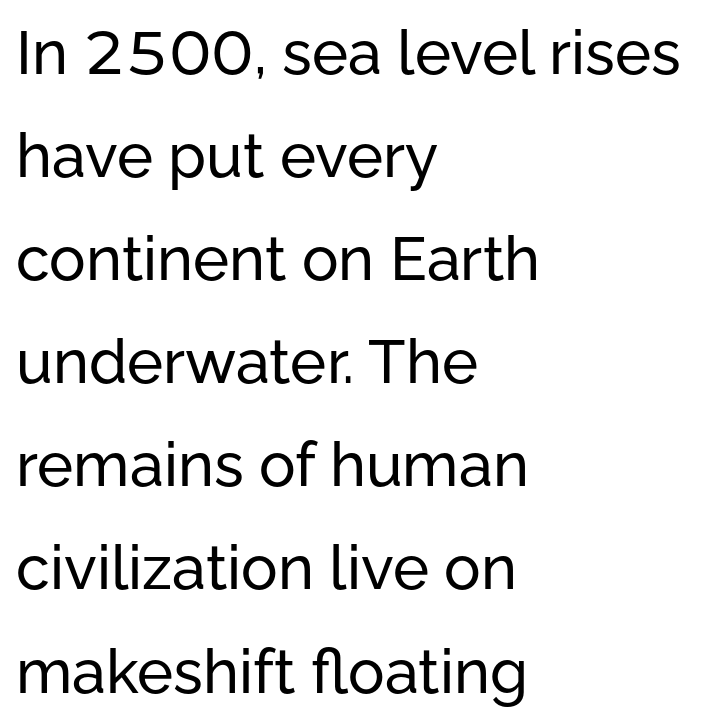
{"serif": "no", "italic": "no", "width": "normal", "stroke_contrast": "low", "x_height": "medium", "monospaced": "no", "underline": "no", "align": "left", "line_spacing": "normal", "line_spacing_ratio": 1.69, "letter_spacing": "normal", "letter_spacing_em": 0.0, "glyph_px": 61}
